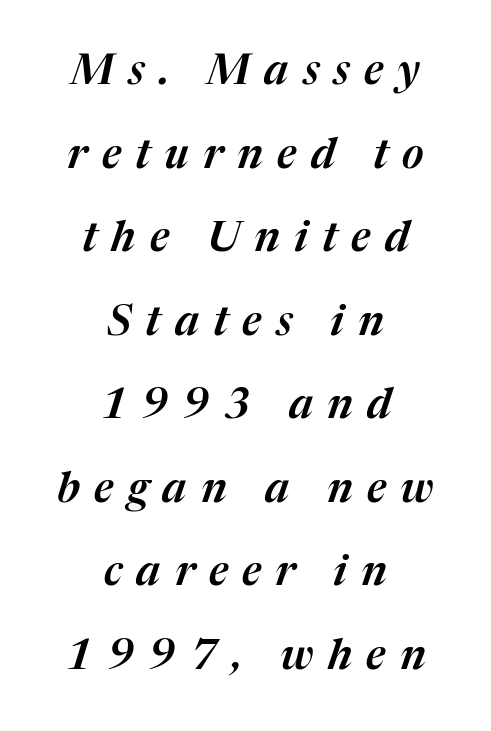
Q: Is the text italic (slanted)? A: Yes, it leans right by about 17 degrees.
Q: Is the text underlined? A: No.
Q: How is the paragraph aligned? A: Centered.
Q: Is the spacing between letters normal or unusually wide? A: Unusually wide.
Q: Is the spacing between lines tight, normal or loose? A: Loose.
Q: Width (condensed, normal, or wide)? A: Normal.
Q: Stroke contrast? A: Medium.
Q: x-height? A: Medium.
Q: Monospaced? A: No.
